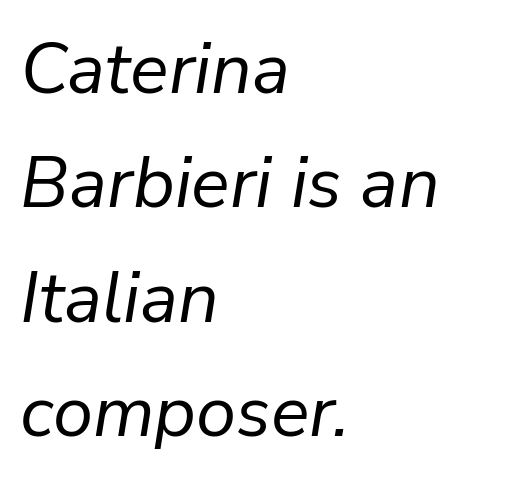
The image shows 72 px regular-weight type, italic (leaning right); set left-aligned, normal line spacing (1.59x), normal letter spacing, not underlined; low stroke contrast and a medium x-height.
